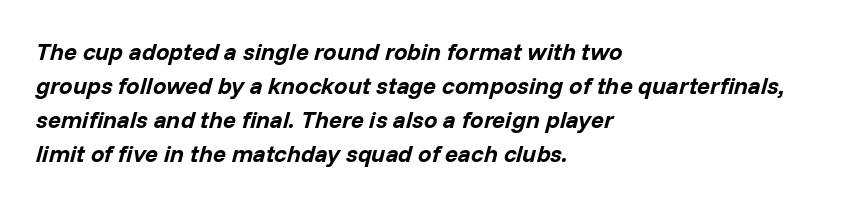
Q: Is the text bold? A: Yes.
Q: Is the text italic (slanted)? A: Yes, it leans right by about 14 degrees.
Q: Is the text underlined? A: No.
Q: How is the paragraph aligned? A: Left-aligned.
Q: Is the spacing between letters normal or unusually wide? A: Normal.
Q: Is the spacing between lines tight, normal or loose? A: Normal.
